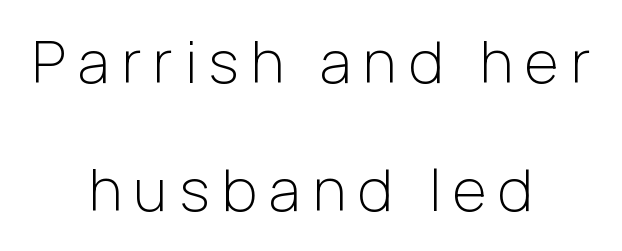
Each letter keeps its own natural width here, so spacing adapts to shape. Unlike a traditional serif, this face leaves its strokes unadorned. The face used here is rendered with a markedly widened letterfit. A great deal of white space separates one row of letters from the next. Line starts and ends both wander, symmetrically. No heavy texture on the line: the type isn't bold.
